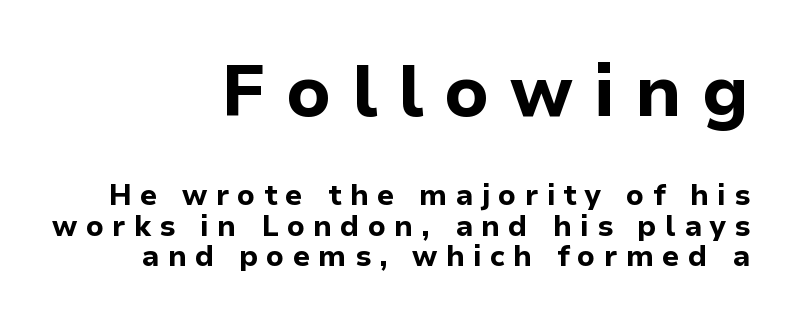
The image shows 72 px bold sans-serif type, upright; set right-aligned, tight line spacing (1.04x), unusually wide letter spacing (+0.28 em), not underlined; the first (top) block is 2.48x larger; low stroke contrast and a medium x-height.
